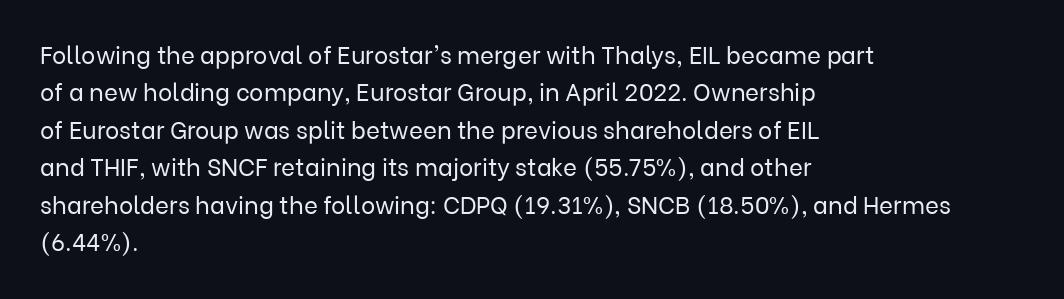
The image shows 24 px text type, upright; set left-aligned, normal line spacing (1.56x), normal letter spacing, not underlined.
